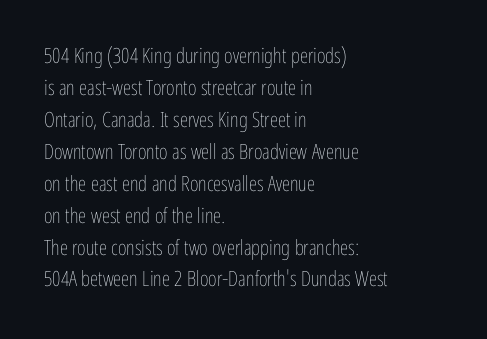
The image shows 21 px text type, upright; set left-aligned, normal line spacing (1.52x), normal letter spacing, not underlined.
